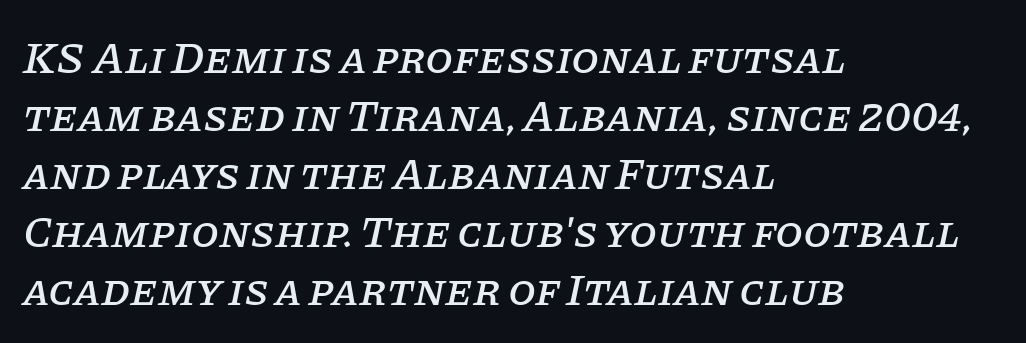
The image shows 45 px serif type, italic (leaning right); set left-aligned, normal line spacing (1.29x), normal letter spacing, not underlined; low stroke contrast and a large x-height.
